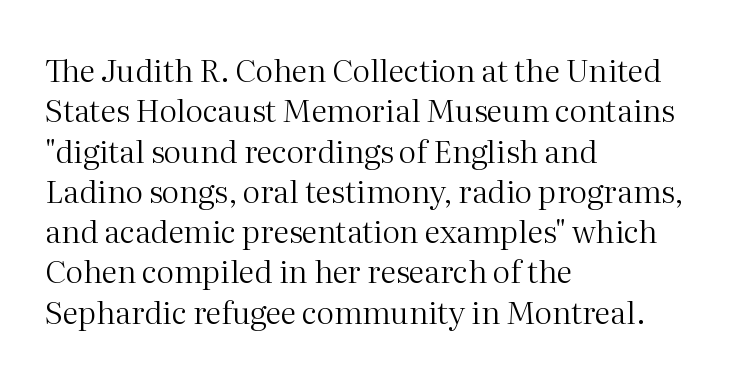
Q: Is the text bold? A: No.
Q: Is the text italic (slanted)? A: No, it is upright.
Q: Is the typeface a serif or a sans-serif typeface? A: Serif.
Q: Is the text underlined? A: No.
Q: How is the paragraph aligned? A: Left-aligned.
Q: Is the spacing between letters normal or unusually wide? A: Normal.
Q: Is the spacing between lines tight, normal or loose? A: Normal.
Q: Width (condensed, normal, or wide)? A: Normal.
Q: Stroke contrast? A: Medium.
Q: x-height? A: Medium.
Q: Monospaced? A: No.
